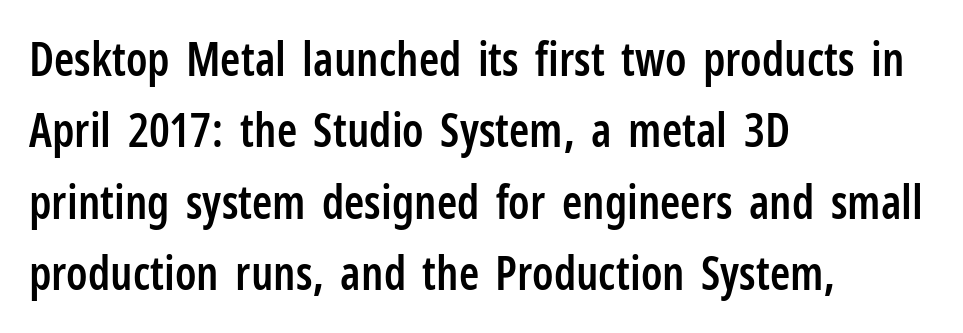
Q: Is the text bold? A: Semi-bold.
Q: Is the text italic (slanted)? A: No, it is upright.
Q: Is the typeface a serif or a sans-serif typeface? A: Sans-serif.
Q: Is the text underlined? A: No.
Q: How is the paragraph aligned? A: Left-aligned.
Q: Is the spacing between letters normal or unusually wide? A: Normal.
Q: Is the spacing between lines tight, normal or loose? A: Normal.
Q: Width (condensed, normal, or wide)? A: Condensed.
Q: Stroke contrast? A: Low.
Q: x-height? A: Medium.
Q: Monospaced? A: No.
